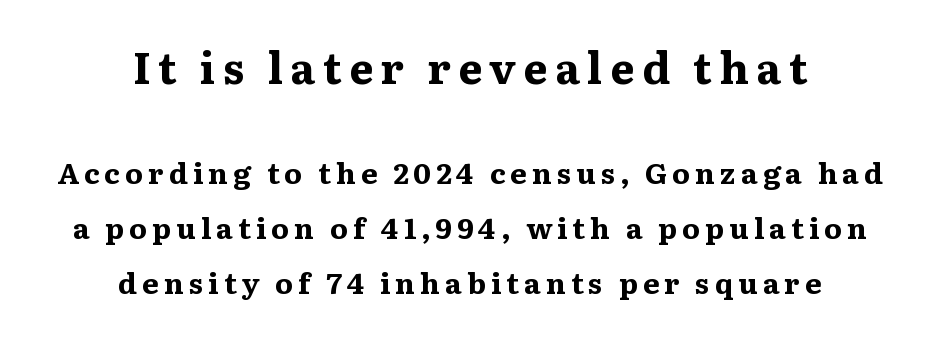
{"serif": "yes", "italic": "no", "bold": "yes", "weight": "bold", "width": "wide", "stroke_contrast": "medium", "x_height": "medium", "monospaced": "no", "underline": "no", "align": "center", "line_spacing": "loose", "line_spacing_ratio": 1.9, "larger_block": "first", "size_ratio": 1.48, "glyph_px": 43}
